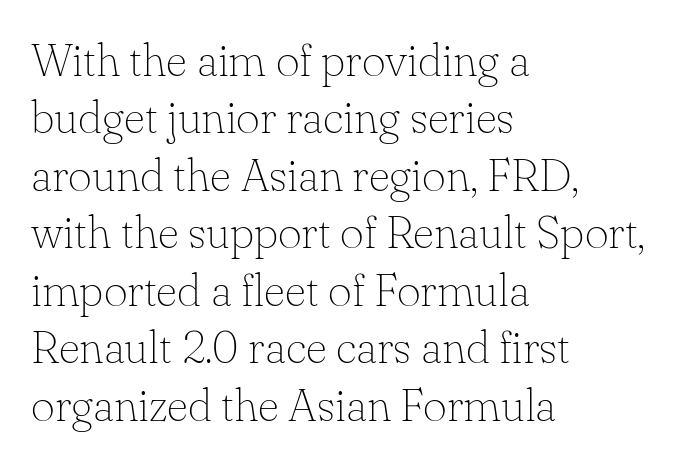
Just letters on the line, the space beneath them empty. This sample has the flowing, uneven cadence of proportional lettering. The passage shown stacks its lines at a standard gap. Short and long lines alike share a common starting point at left. Classification — serif.
